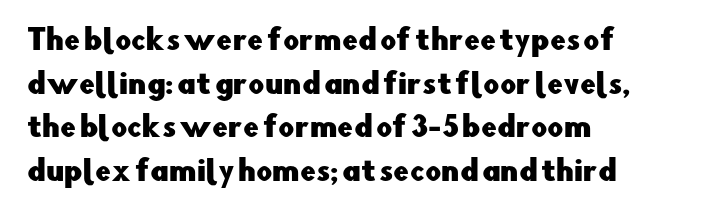
{"serif": "no", "italic": "no", "width": "normal", "stroke_contrast": "low", "x_height": "small", "monospaced": "no", "underline": "no", "align": "left", "line_spacing": "normal", "line_spacing_ratio": 1.56, "letter_spacing": "normal", "letter_spacing_em": 0.0, "glyph_px": 28}
